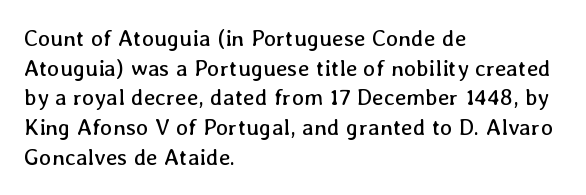
{"italic": "no", "bold": "no", "underline": "no", "align": "left", "line_spacing": "normal", "line_spacing_ratio": 1.29, "letter_spacing": "normal", "letter_spacing_em": 0.0, "glyph_px": 23}
